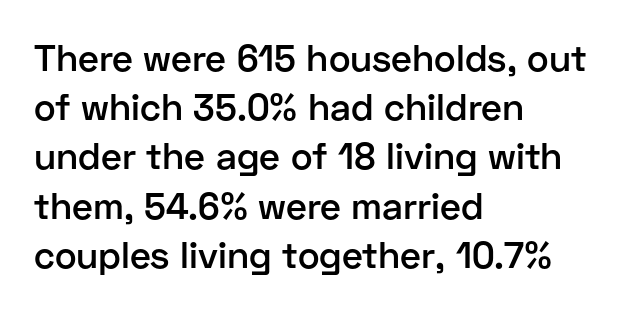
The image shows 37 px semibold sans-serif type, upright; set left-aligned, normal line spacing (1.33x), normal letter spacing, not underlined; low stroke contrast and a medium x-height.
